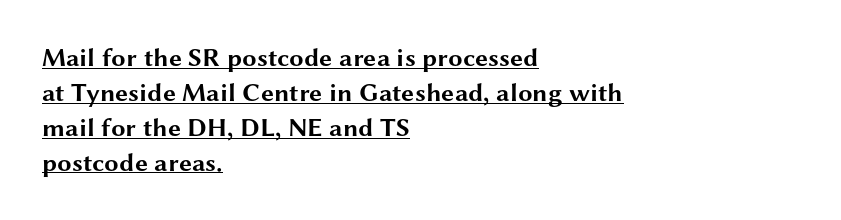
The passage shown is underscored from start to finish. If you drew a line through each stem, it would be perfectly vertical. The rendering uses a moderate line-height, typical for paragraphs. Honestly, the letter spacing is just normal — you wouldn't notice it. Line starts are locked; line ends wander. The strokes are fattened all the way to bold.
